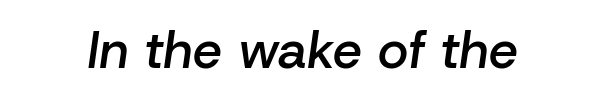
{"italic": "yes", "lean": "right", "slant_degrees": 8, "bold": "semi", "weight": "semibold", "width": "normal", "stroke_contrast": "low", "x_height": "medium", "monospaced": "no", "underline": "no", "letter_spacing": "normal", "letter_spacing_em": 0.0, "glyph_px": 52}
